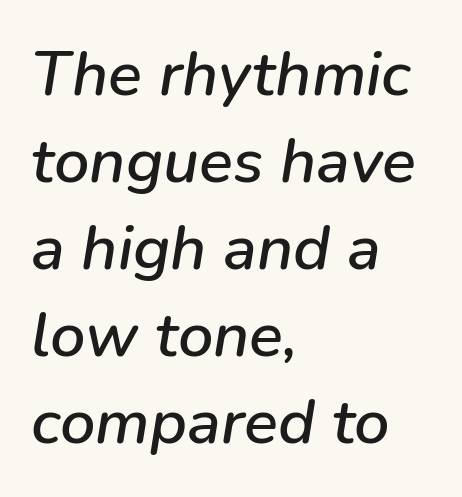
The image shows 63 px text type, italic (leaning right); set left-aligned, normal line spacing (1.38x), normal letter spacing, not underlined; low stroke contrast and a medium x-height.
